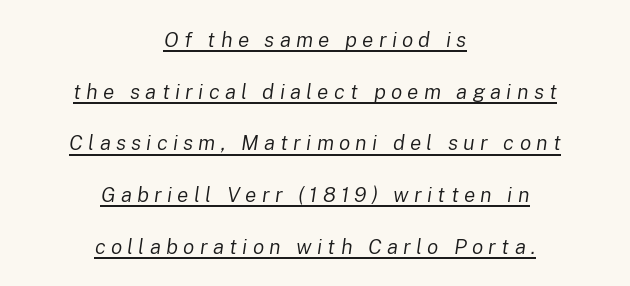
The image shows 21 px text type, italic (leaning right); set centered, loose line spacing (2.46x), unusually wide letter spacing (+0.25 em), underlined.
